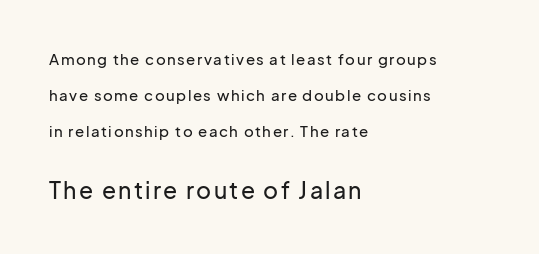
The image shows 23 px text type, upright; set left-aligned, loose line spacing (2.39x), not underlined; the second (bottom) block is 1.53x larger.
